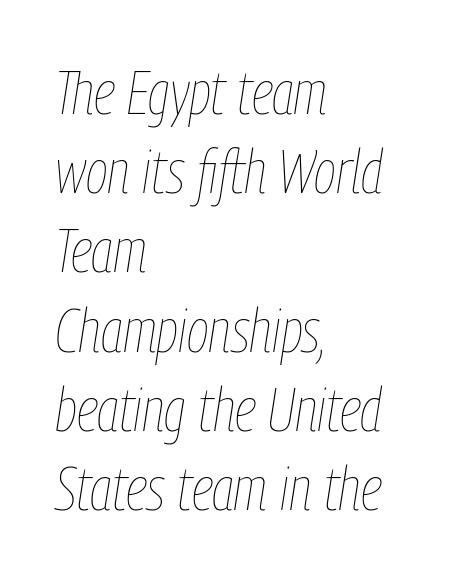
The image shows 60 px thin, condensed type, italic (leaning right); set left-aligned, normal line spacing (1.32x), normal letter spacing, not underlined; low stroke contrast and a medium x-height.
